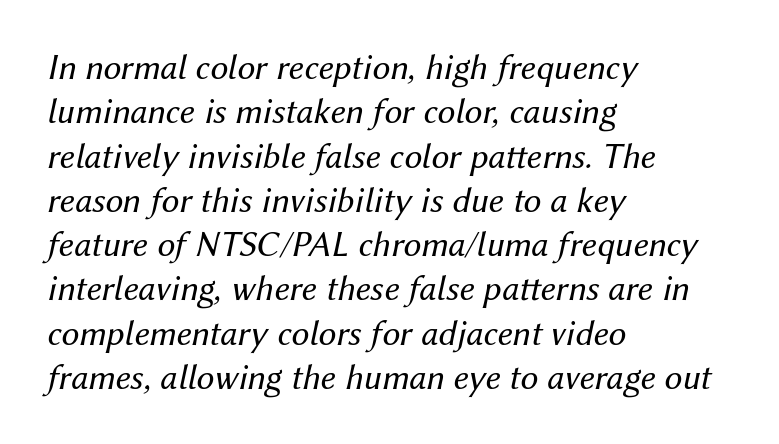
Q: Is the text bold? A: No.
Q: Is the text italic (slanted)? A: Yes, it leans right by about 12 degrees.
Q: Is the text underlined? A: No.
Q: How is the paragraph aligned? A: Left-aligned.
Q: Is the spacing between letters normal or unusually wide? A: Normal.
Q: Width (condensed, normal, or wide)? A: Normal.
Q: Stroke contrast? A: Medium.
Q: x-height? A: Medium.
Q: Monospaced? A: No.
